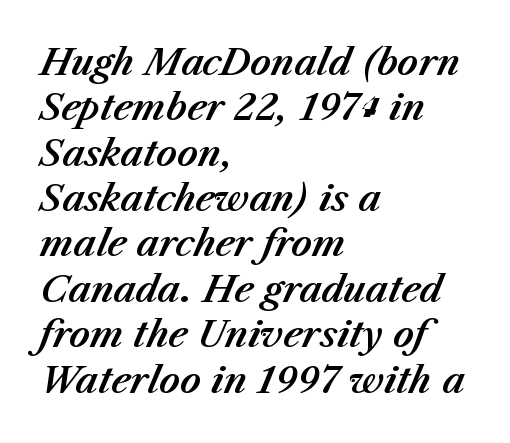
Q: Is the text italic (slanted)? A: Yes, it leans right by about 23 degrees.
Q: Is the text underlined? A: No.
Q: How is the paragraph aligned? A: Left-aligned.
Q: Is the spacing between letters normal or unusually wide? A: Normal.
Q: Is the spacing between lines tight, normal or loose? A: Normal.
Q: Width (condensed, normal, or wide)? A: Normal.
Q: Stroke contrast? A: Medium.
Q: x-height? A: Medium.
Q: Monospaced? A: No.
